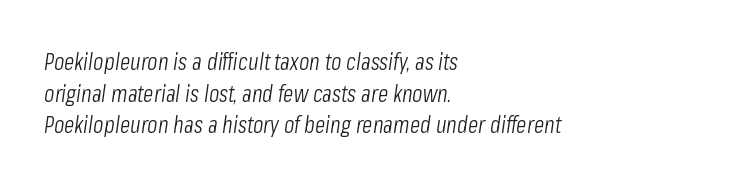
The image shows 24 px text type, italic (leaning right); set left-aligned, normal line spacing (1.32x), normal letter spacing, not underlined.
